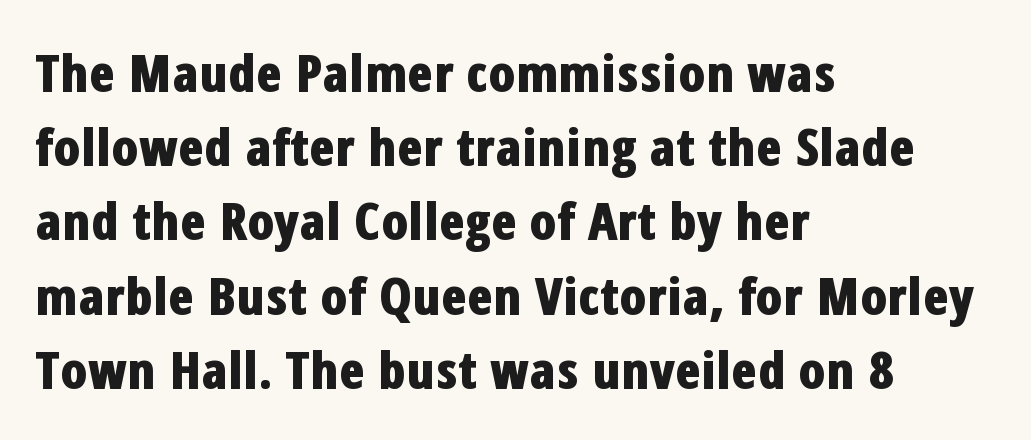
{"serif": "no", "italic": "no", "bold": "yes", "weight": "bold", "width": "condensed", "stroke_contrast": "low", "x_height": "medium", "monospaced": "no", "underline": "no", "align": "left", "line_spacing": "normal", "line_spacing_ratio": 1.4, "letter_spacing": "normal", "letter_spacing_em": 0.0, "glyph_px": 53}
